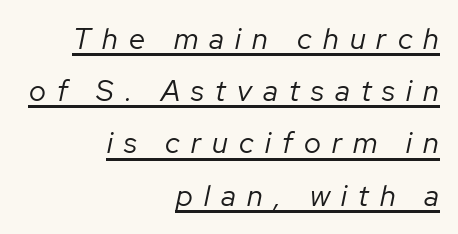
The image shows 29 px regular-weight type, italic (leaning right); set right-aligned, line spacing 1.8x, unusually wide letter spacing (+0.39 em), underlined; low stroke contrast and a medium x-height.
